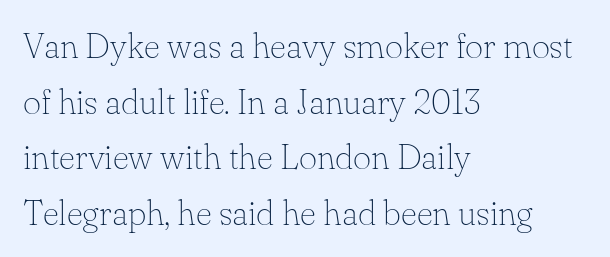
{"serif": "yes", "italic": "no", "bold": "no", "weight": "thin", "width": "normal", "stroke_contrast": "low", "x_height": "small", "monospaced": "no", "underline": "no", "align": "left", "line_spacing": "normal", "line_spacing_ratio": 1.59, "letter_spacing": "normal", "letter_spacing_em": 0.0, "glyph_px": 35}
